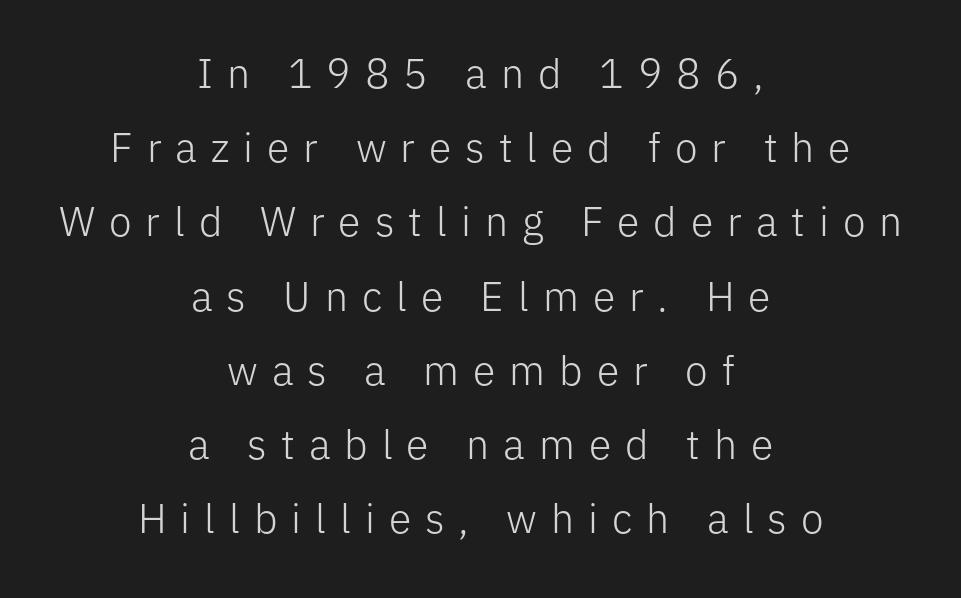
{"serif": "no", "italic": "no", "bold": "no", "weight": "light", "width": "normal", "stroke_contrast": "low", "x_height": "medium", "monospaced": "no", "underline": "no", "align": "center", "line_spacing_ratio": 1.81, "letter_spacing": "wide", "letter_spacing_em": 0.34, "glyph_px": 41}
